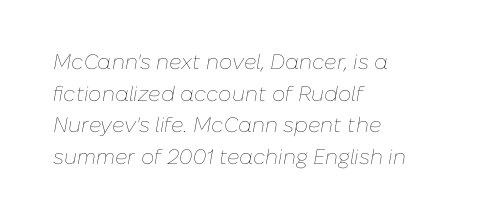
Q: Is the text bold? A: No.
Q: Is the text italic (slanted)? A: Yes, it leans right by about 10 degrees.
Q: Is the text underlined? A: No.
Q: How is the paragraph aligned? A: Left-aligned.
Q: Is the spacing between letters normal or unusually wide? A: Normal.
Q: Is the spacing between lines tight, normal or loose? A: Normal.
